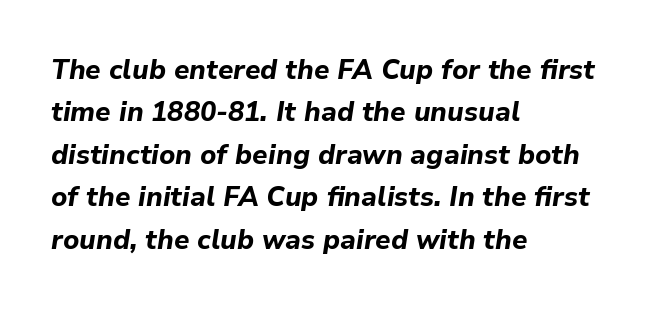
The rows are spaced the way most documents space them. Short note: letters normally spaced. Only glyphs here, with clear space below each row. Typographic density is high because the face is bold. Is the type slanted? Yes — the strokes lean at a clear angle.
